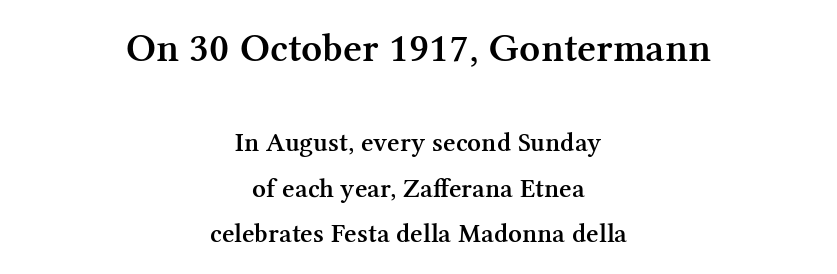
Q: Is the text bold? A: Semi-bold.
Q: Is the text italic (slanted)? A: No, it is upright.
Q: Is the typeface a serif or a sans-serif typeface? A: Serif.
Q: Is the text underlined? A: No.
Q: How is the paragraph aligned? A: Centered.
Q: Is the spacing between letters normal or unusually wide? A: Normal.
Q: Is the spacing between lines tight, normal or loose? A: Normal.
Q: Which block of text is set in a larger size, the first (top) or the second (bottom)? A: The first (top) one.
Q: Width (condensed, normal, or wide)? A: Normal.
Q: Stroke contrast? A: Medium.
Q: x-height? A: Medium.
Q: Monospaced? A: No.
